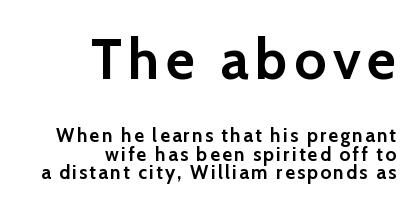
A typesetter would mark this as roman, not italic. Look at the stroke-to-counter ratio: heavy, a bold. This rendering features lettering with no underline. In this sample the first text group is rendered at the bigger scale. Typographically, this falls in the sans-serif category.
